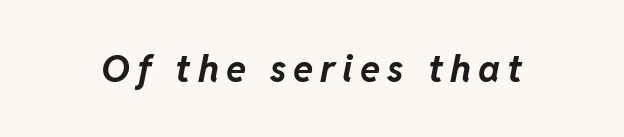
{"italic": "yes", "lean": "right", "slant_degrees": 11, "bold": "yes", "weight": "bold", "width": "normal", "stroke_contrast": "low", "x_height": "medium", "monospaced": "no", "underline": "no", "glyph_px": 37}
